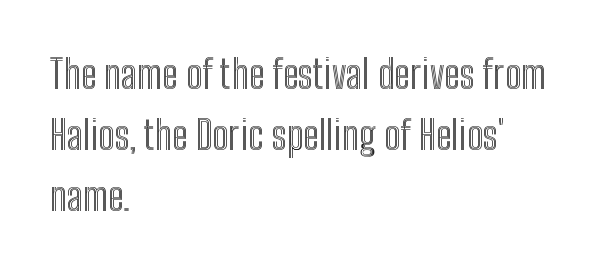
The image shows 39 px condensed type, upright; set left-aligned, normal line spacing (1.57x), normal letter spacing, not underlined; a medium x-height.
